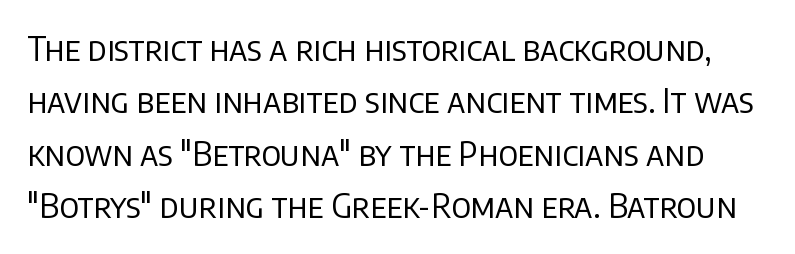
Proportional: the letters do not fall into vertical columns. What kind of face is this? One without serifs — a sans. Regarding leading, the lines here are spaced in the standard way. Anything drawn beneath the words? Only blank space.
